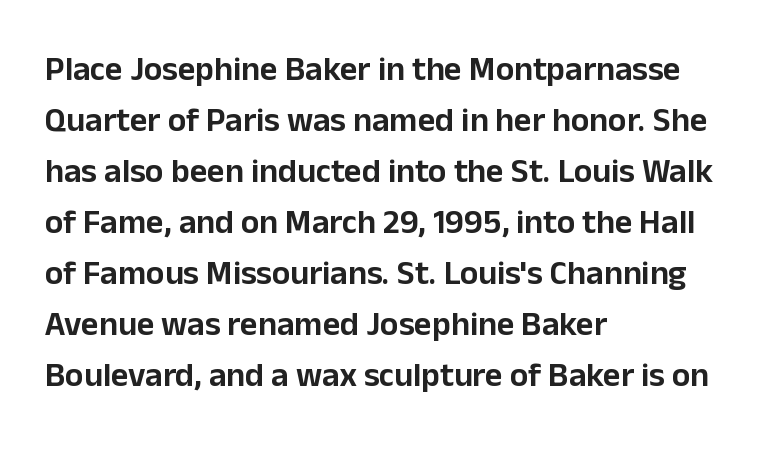
Here the glyphs are tracked normally, forming tight word shapes. Honestly, there is no underline to notice here at all. The typeface chosen for these lines omits serifs. Do the characters align in a grid? No, the font is proportional. Notice how the stems are strictly vertical — no italics here. Notice how descenders clear the ascenders below comfortably — that's standard leading.
